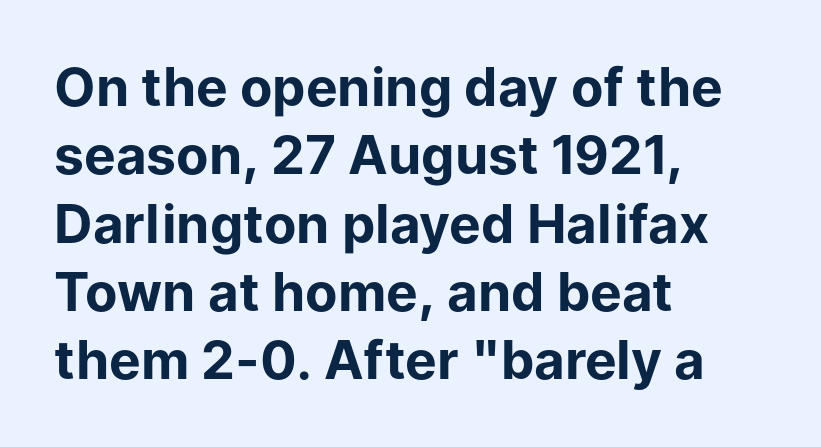
Q: Is the text bold? A: Yes.
Q: Is the text italic (slanted)? A: No, it is upright.
Q: Is the typeface a serif or a sans-serif typeface? A: Sans-serif.
Q: Is the text underlined? A: No.
Q: How is the paragraph aligned? A: Left-aligned.
Q: Is the spacing between letters normal or unusually wide? A: Normal.
Q: Is the spacing between lines tight, normal or loose? A: Normal.
Q: Width (condensed, normal, or wide)? A: Normal.
Q: Stroke contrast? A: Low.
Q: x-height? A: Medium.
Q: Monospaced? A: No.
